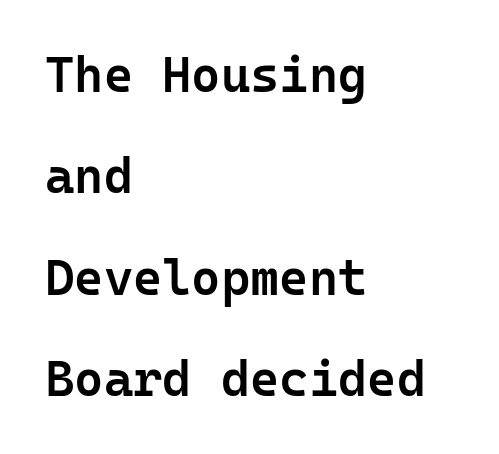
Check under the words: just untouched page. Note the uniform advance width — an 'i' takes as much space as an 'm'. The face used here is a sans, in the tradition of grotesques and geometrics. You can tell it's not italic because the verticals are truly vertical. A typesetter would call this leading open, well beyond the default. Typesetter's note: demi weight, one step under bold.
